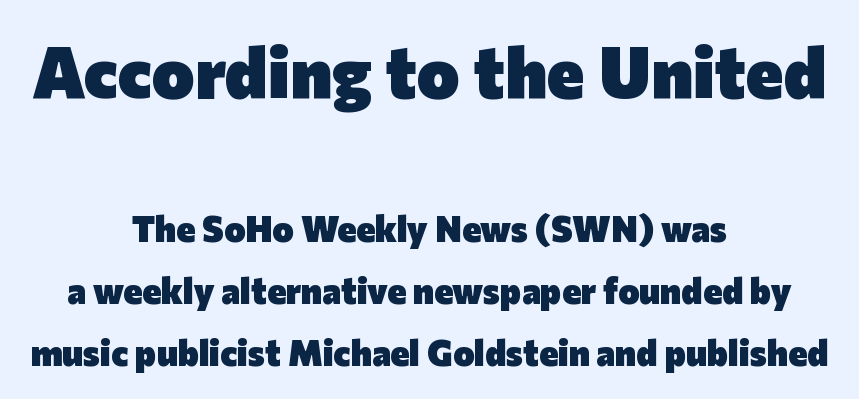
The image shows 72 px heavy sans-serif type, upright; set centered, line spacing 1.72x, normal letter spacing, not underlined; the first (top) block is 2.0x larger; low stroke contrast and a medium x-height.
